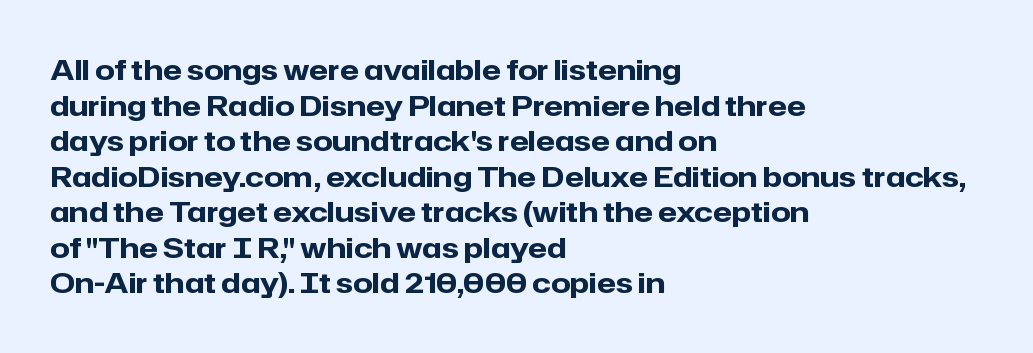
Q: Is the text bold? A: Yes.
Q: Is the text italic (slanted)? A: No, it is upright.
Q: Is the typeface a serif or a sans-serif typeface? A: Sans-serif.
Q: Is the text underlined? A: No.
Q: How is the paragraph aligned? A: Left-aligned.
Q: Is the spacing between letters normal or unusually wide? A: Normal.
Q: Is the spacing between lines tight, normal or loose? A: Normal.
Q: Width (condensed, normal, or wide)? A: Normal.
Q: Stroke contrast? A: Low.
Q: x-height? A: Medium.
Q: Monospaced? A: No.
